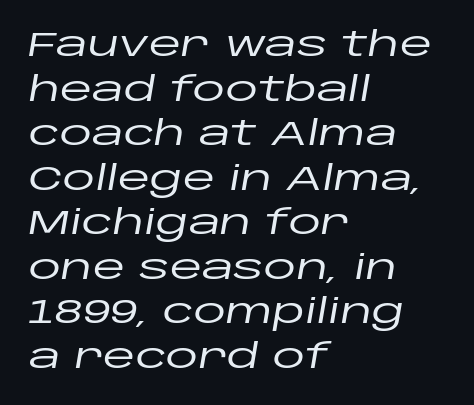
The image shows 33 px wide type, italic (leaning right); set left-aligned, normal line spacing (1.35x), normal letter spacing, not underlined; low stroke contrast and a large x-height.
